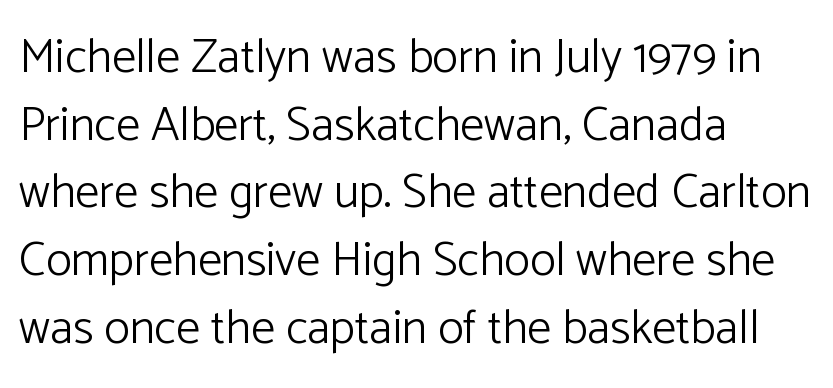
This rendering features lettering with no underline. The letters look calm and open, with moderate or lighter stems. Every stem runs plumb, perpendicular to the baseline. The characters display no serif detailing; their extremities are plain.
